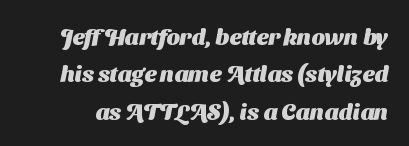
{"bold": "yes", "underline": "no", "line_spacing": "normal", "line_spacing_ratio": 1.62, "letter_spacing": "normal", "letter_spacing_em": 0.0, "glyph_px": 23}
